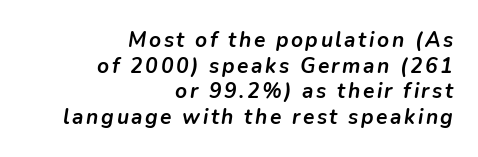
Emphasis-style slanted type is in use. Decoration check: the copy has no underline. Thick stems and heavy bowls — unmistakably bold. Typeset ragged left — the right edge is the straight one.
